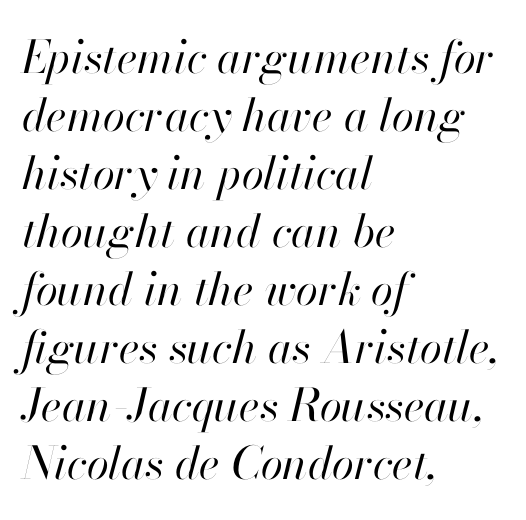
The image shows 45 px regular-weight type, italic (leaning right); set left-aligned, normal line spacing (1.29x), normal letter spacing, not underlined; high stroke contrast and a small x-height.
